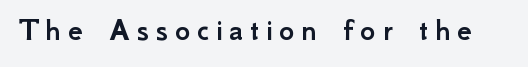
The image shows 33 px sans-serif type, upright; set unusually wide letter spacing (+0.2 em), not underlined; low stroke contrast and a small x-height.
